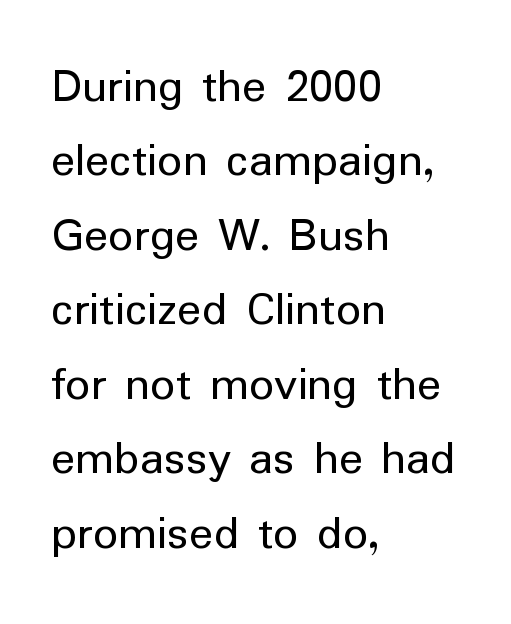
{"serif": "no", "italic": "no", "bold": "no", "weight": "regular", "width": "normal", "stroke_contrast": "low", "x_height": "medium", "monospaced": "no", "underline": "no", "align": "left", "line_spacing": "normal", "line_spacing_ratio": 1.49, "letter_spacing": "normal", "letter_spacing_em": 0.0, "glyph_px": 50}
